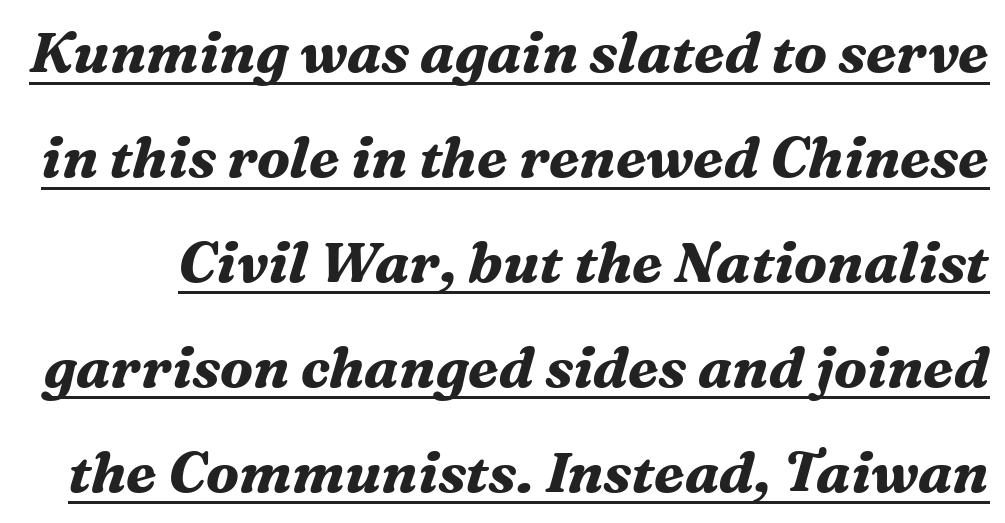
Designer's note — italics engaged. Short note: letters normally spaced. To sum up the face: it has serifs. This is underlined copy, the kind a proofreader might mark for attention. Students, this is bold: see how much ink each stroke carries. These lines are rendered in a variable-pitch font.
